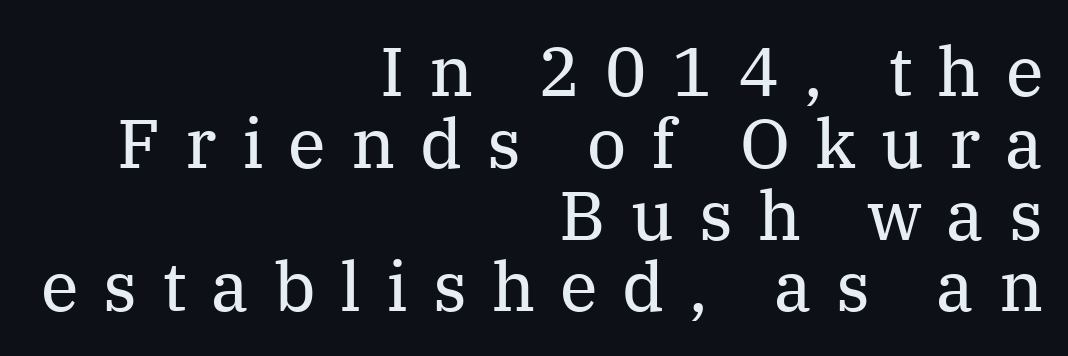
Descenders are the only things crossing below the line. Vertical stems look standard width or narrower in stroke. Words appear elongated and porous because spacing is wide. These lines are composed in type with serifs. The compositor pushed each line to the right boundary. The font's upright variant was chosen for this text.
